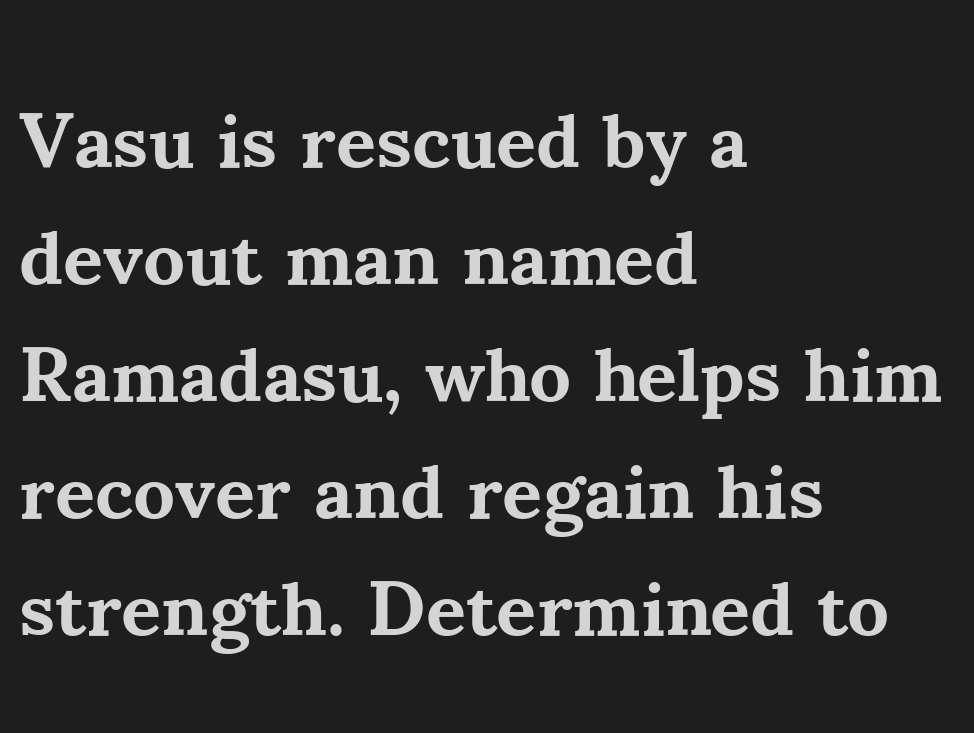
{"serif": "yes", "italic": "no", "bold": "yes", "weight": "bold", "width": "normal", "stroke_contrast": "medium", "x_height": "small", "monospaced": "no", "underline": "no", "align": "left", "line_spacing": "normal", "line_spacing_ratio": 1.52, "letter_spacing": "normal", "letter_spacing_em": 0.0, "glyph_px": 77}
